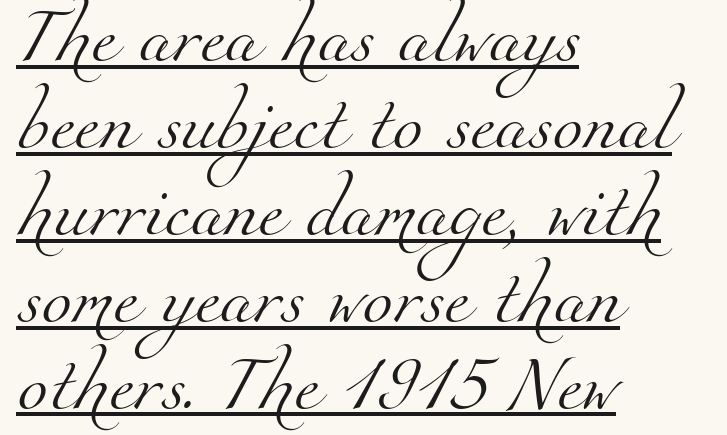
Q: Is the text bold? A: No.
Q: Is the typeface a serif or a sans-serif typeface? A: Serif.
Q: Is the text underlined? A: Yes.
Q: How is the paragraph aligned? A: Left-aligned.
Q: Is the spacing between letters normal or unusually wide? A: Normal.
Q: Is the spacing between lines tight, normal or loose? A: Normal.
Q: Width (condensed, normal, or wide)? A: Normal.
Q: Stroke contrast? A: Medium.
Q: x-height? A: Small.
Q: Monospaced? A: No.
